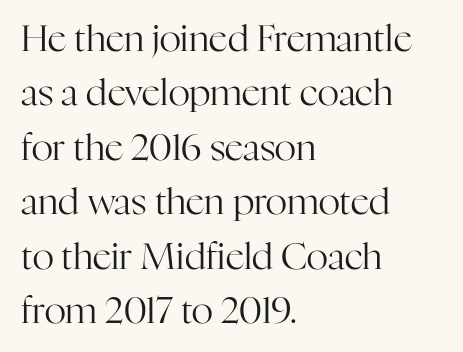
The image shows 37 px regular-weight serif type, upright; set left-aligned, normal line spacing (1.47x), normal letter spacing, not underlined; high stroke contrast and a medium x-height.
